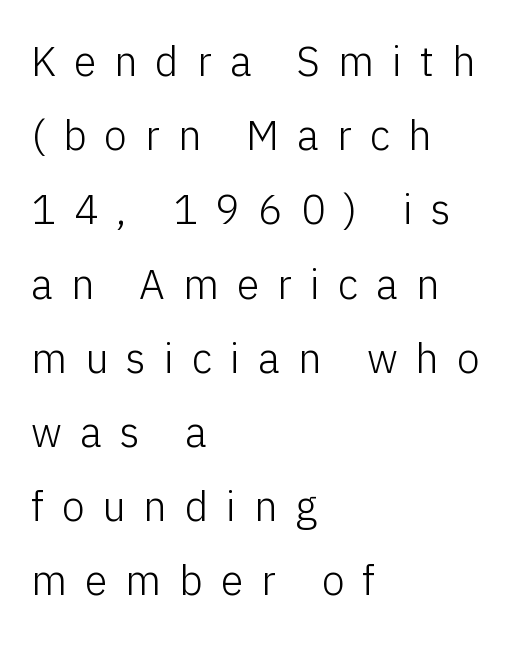
All the whitespace from short lines collects on the right. This rendering widens character spacing well past its baseline value. Weight: in the light-to-regular range. Descender tails drop into unmarked territory. Do the letters lean? They stand straight. Font category for this specimen: sans-serif.
